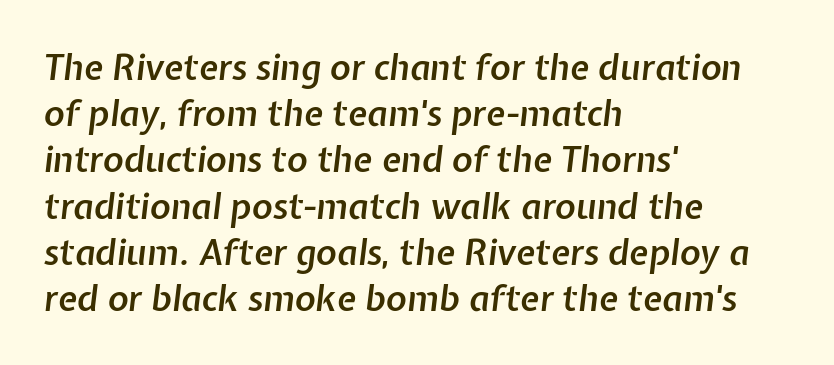
The image shows 35 px semibold type, italic (leaning right); set left-aligned, normal line spacing (1.32x), normal letter spacing, not underlined; low stroke contrast and a medium x-height.
